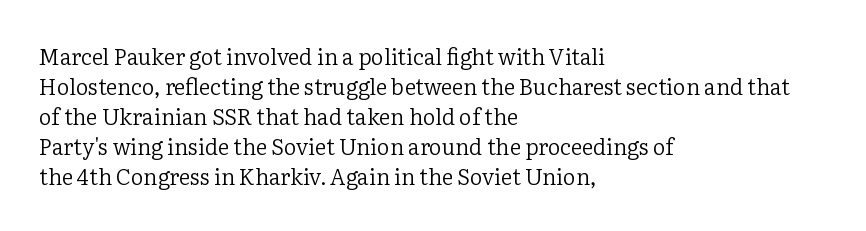
Reading down the column, the eye jumps a familiar distance to each next line. Left-aligned paragraph, ragged on the right. Check under the words: just untouched page. Nope, not italic — everything's standing straight.
